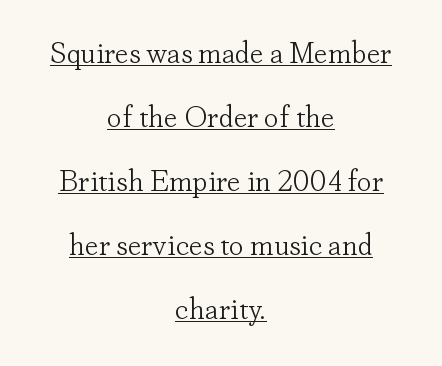
{"serif": "yes", "italic": "no", "bold": "no", "weight": "light", "width": "normal", "stroke_contrast": "low", "x_height": "small", "monospaced": "no", "underline": "yes", "align": "center", "line_spacing": "loose", "line_spacing_ratio": 2.13, "letter_spacing": "normal", "letter_spacing_em": 0.0, "glyph_px": 30}
